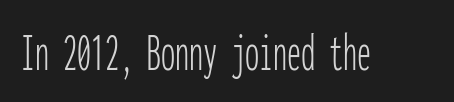
{"serif": "no", "italic": "no", "bold": "no", "weight": "thin", "width": "condensed", "stroke_contrast": "low", "x_height": "medium", "monospaced": "yes", "underline": "no", "letter_spacing": "normal", "letter_spacing_em": 0.0, "glyph_px": 56}
